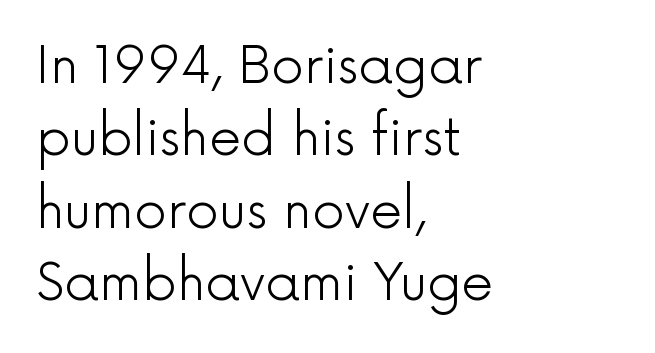
The ragged edge is on the right, which tells us the setting is flush left. In terms of letterspacing, this is plain default setting. Each letter keeps its own natural width here, so spacing adapts to shape. Unlike a traditional serif, this face leaves its strokes unadorned. This sample uses an upright cut, with every glyph sitting square on the baseline.
